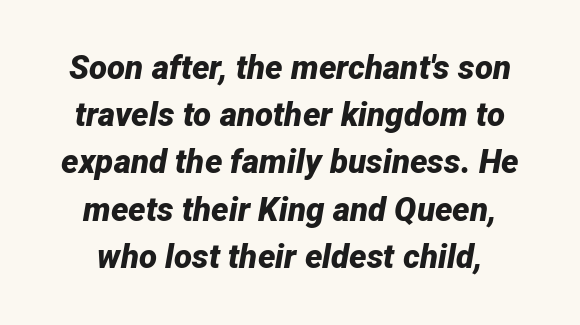
A full-strength bold gives these letters their thick strokes. Plain, unruled lines of type. The passage shown is typed in a proportional face where columns would drift. Normally led — the rows are evenly, conventionally spaced. Between one letter and the next there's only the usual sliver of space. It's the slanting kind of type.
